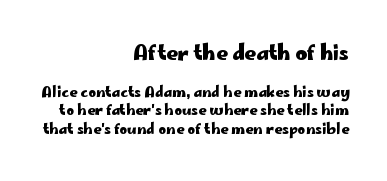
The letters are bold, with thick, heavy strokes. The lines in this sample share a right terminus and differ only in where they begin. The space between consecutive lines is moderate. Which chunk is bigger? The first one — the top block dwarfs the bottom. Only glyphs here, with clear space below each row.
